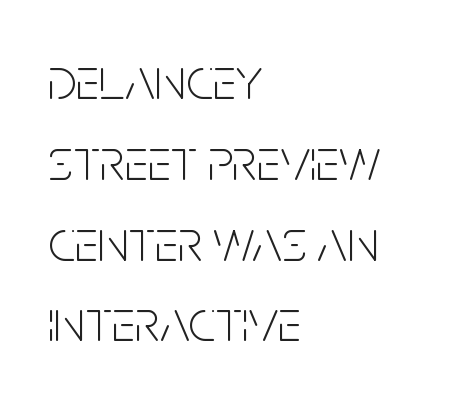
{"serif": "no", "italic": "no", "bold": "no", "weight": "light", "width": "condensed", "stroke_contrast": "low", "x_height": "large", "monospaced": "no", "underline": "no", "align": "left", "line_spacing": "normal", "line_spacing_ratio": 1.37, "letter_spacing": "normal", "letter_spacing_em": 0.0, "glyph_px": 59}
